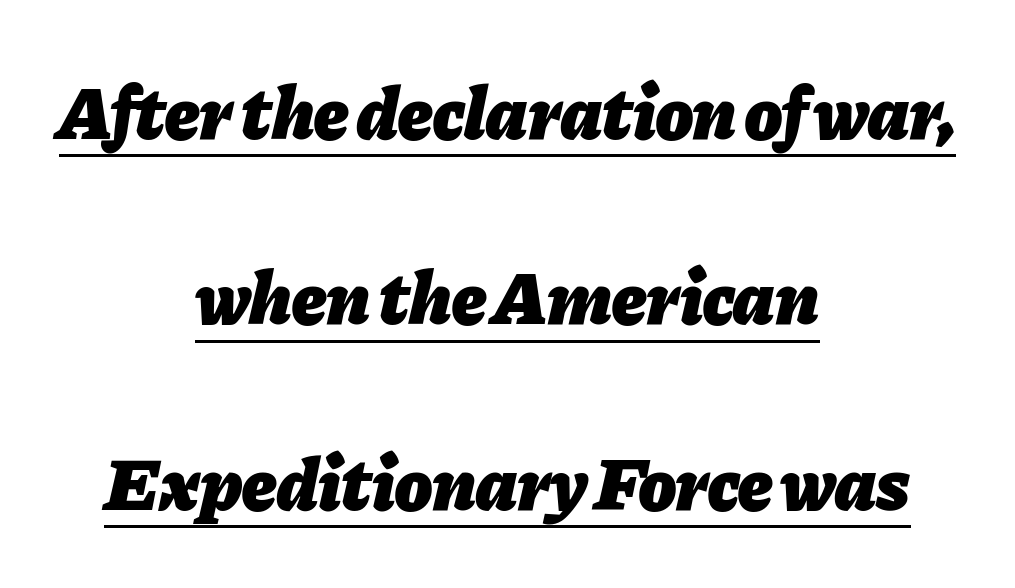
The image shows 76 px heavy type, italic (leaning right); set centered, loose line spacing (2.44x), normal letter spacing, underlined; low stroke contrast and a medium x-height.
